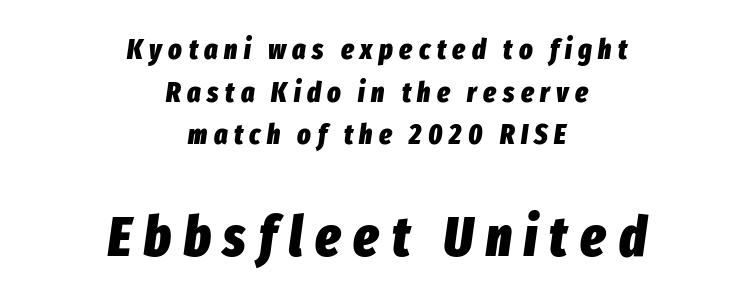
{"italic": "yes", "lean": "right", "slant_degrees": 8, "bold": "yes", "weight": "heavy", "width": "condensed", "stroke_contrast": "low", "x_height": "medium", "monospaced": "no", "underline": "no", "align": "center", "line_spacing": "normal", "line_spacing_ratio": 1.52, "letter_spacing": "wide", "letter_spacing_em": 0.23, "larger_block": "second", "size_ratio": 1.96, "glyph_px": 55}
